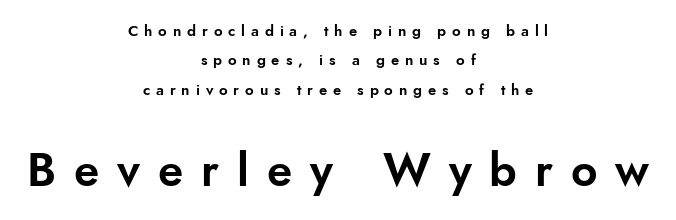
The second block has been scaled up relative to the first. Ascenders rise straight up at ninety degrees. Leftover space on each line is divided equally before and after the words. Each word looks stretched out because of the extra space between its letters. Note the varied advance widths — an 'i' is clearly narrower than an 'm'.
